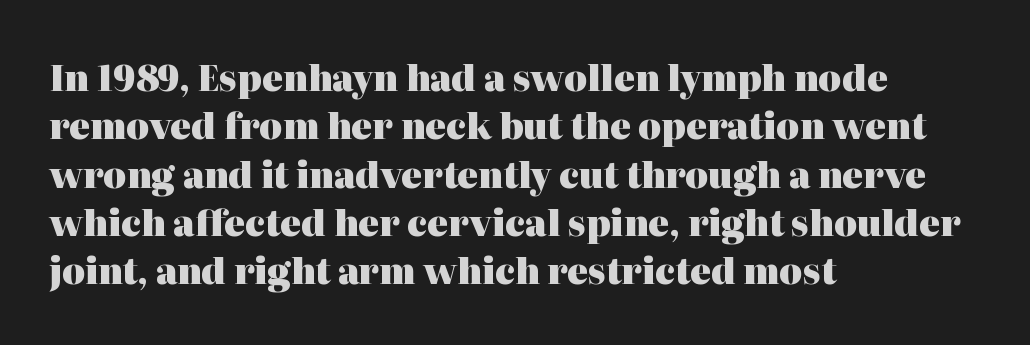
Q: Is the text bold? A: Yes.
Q: Is the text italic (slanted)? A: No, it is upright.
Q: Is the typeface a serif or a sans-serif typeface? A: Serif.
Q: Is the text underlined? A: No.
Q: How is the paragraph aligned? A: Left-aligned.
Q: Is the spacing between letters normal or unusually wide? A: Normal.
Q: Is the spacing between lines tight, normal or loose? A: Normal.
Q: Width (condensed, normal, or wide)? A: Normal.
Q: Stroke contrast? A: High.
Q: x-height? A: Medium.
Q: Monospaced? A: No.
